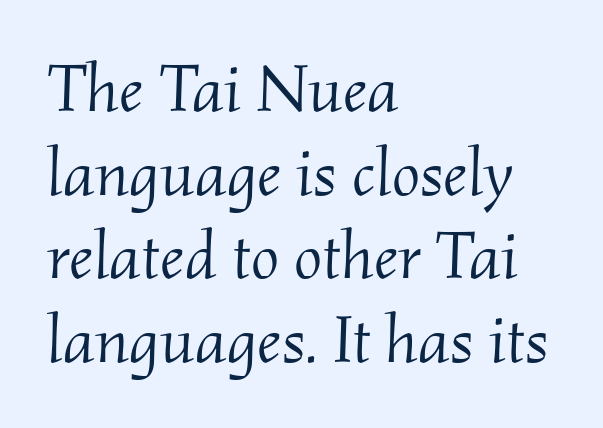
The letters advance in unequal steps, a hallmark of proportional type. No chunkiness to these letters — they're not bold. Line spacing here is normal. A typesetter would call this zero additional tracking. Nobody drew a line under any word here.
